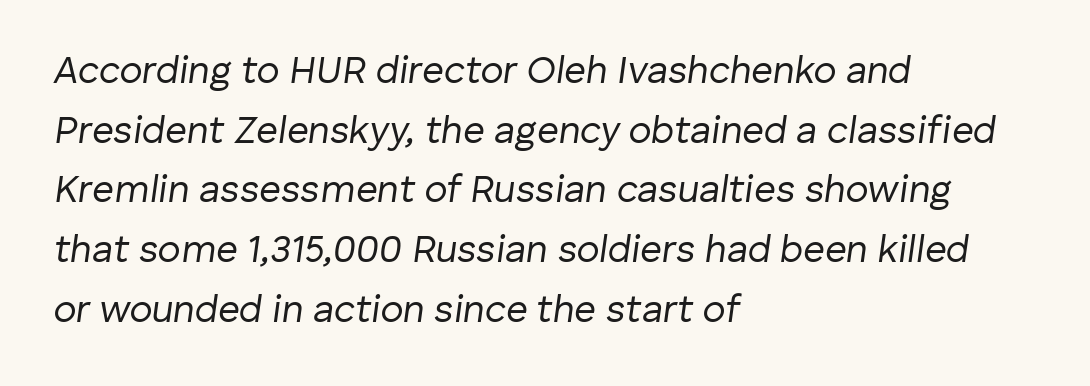
Q: Is the text bold? A: No.
Q: Is the text italic (slanted)? A: Yes, it leans right by about 8 degrees.
Q: Is the text underlined? A: No.
Q: How is the paragraph aligned? A: Left-aligned.
Q: Is the spacing between letters normal or unusually wide? A: Normal.
Q: Is the spacing between lines tight, normal or loose? A: Normal.
Q: Width (condensed, normal, or wide)? A: Normal.
Q: Stroke contrast? A: Low.
Q: x-height? A: Medium.
Q: Monospaced? A: No.
